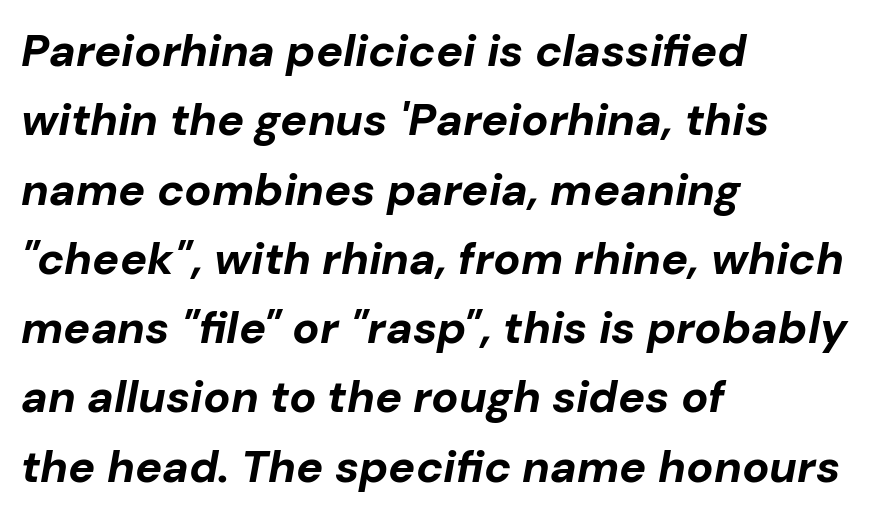
The image shows 45 px bold type, italic (leaning right); set left-aligned, normal line spacing (1.54x), normal letter spacing, not underlined; low stroke contrast and a medium x-height.
